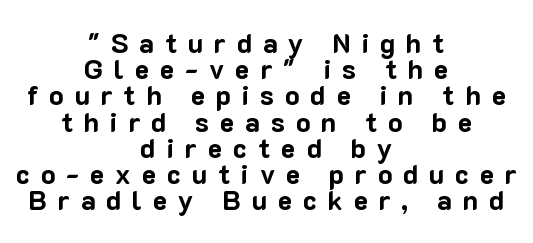
The image shows 27 px bold type, upright; set centered, tight line spacing (0.97x), unusually wide letter spacing (+0.4 em), not underlined.
